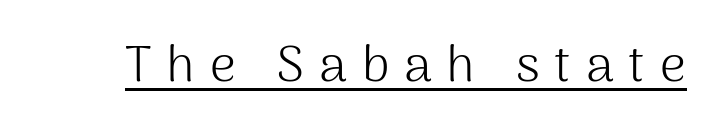
The image shows 51 px light sans-serif type, upright; set unusually wide letter spacing (+0.29 em), underlined; medium stroke contrast and a medium x-height.
